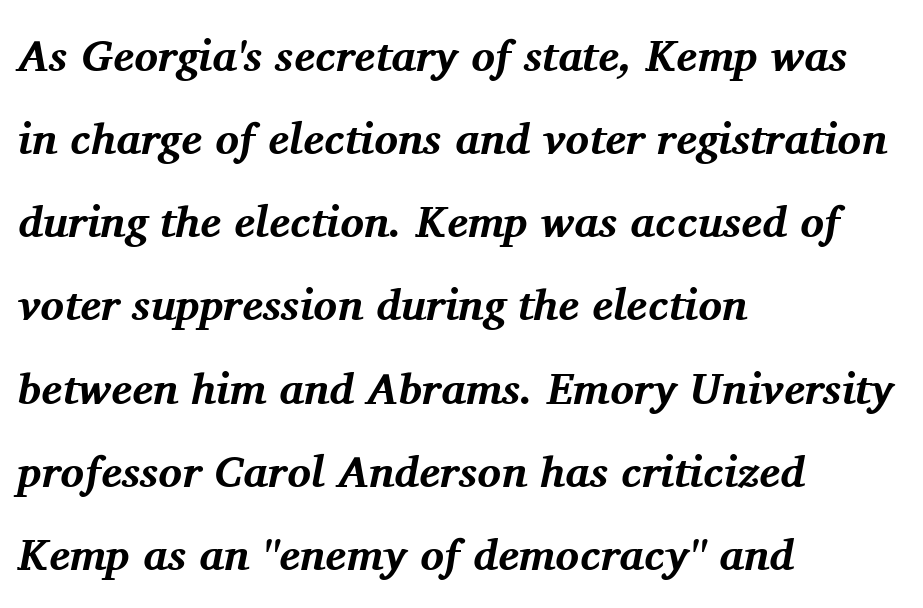
The image shows 44 px bold serif type, italic (leaning right); set left-aligned, line spacing 1.89x, normal letter spacing, not underlined; medium stroke contrast and a medium x-height.
